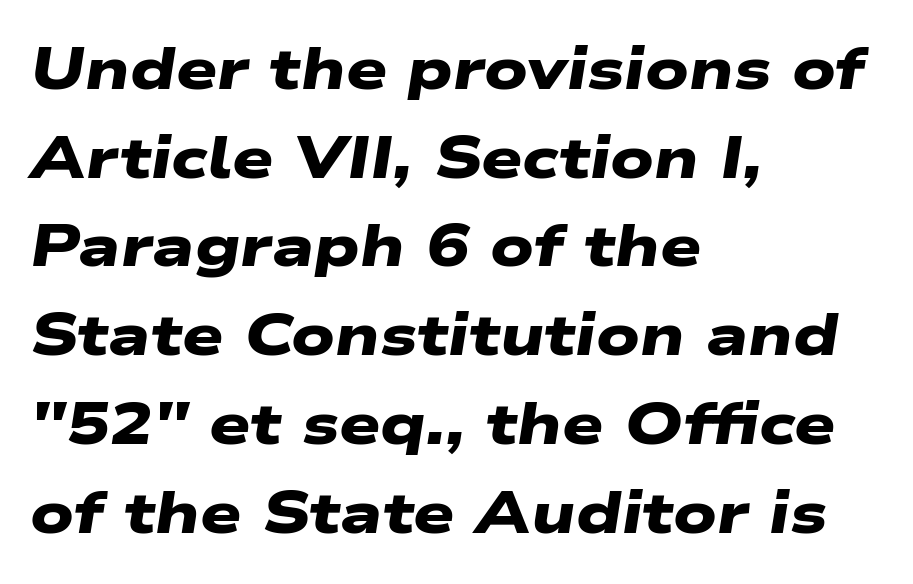
{"serif": "no", "bold": "yes", "weight": "heavy", "width": "wide", "stroke_contrast": "low", "x_height": "medium", "monospaced": "no", "underline": "no", "align": "left", "line_spacing": "normal", "line_spacing_ratio": 1.53, "letter_spacing": "normal", "letter_spacing_em": 0.0, "glyph_px": 58}
